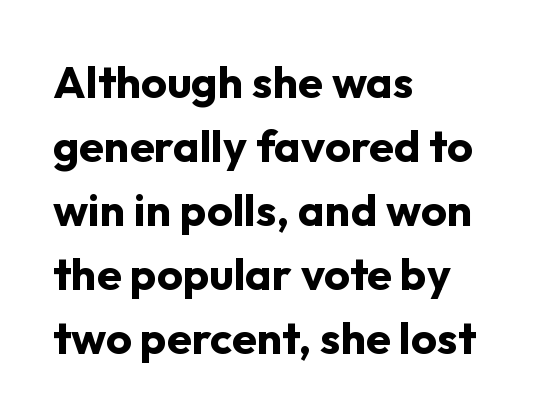
The image shows 45 px bold sans-serif type, upright; set left-aligned, normal line spacing (1.42x), normal letter spacing, not underlined; low stroke contrast and a medium x-height.
